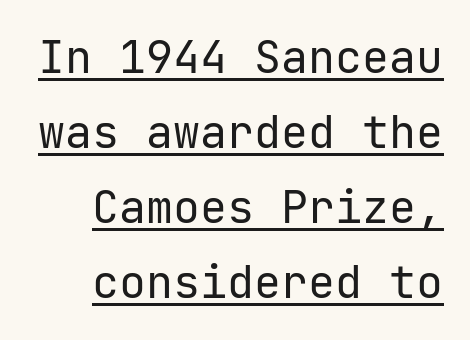
{"serif": "no", "italic": "no", "bold": "no", "weight": "regular", "width": "normal", "stroke_contrast": "low", "x_height": "medium", "underline": "yes", "align": "right", "line_spacing": "normal", "line_spacing_ratio": 1.67, "letter_spacing": "normal", "letter_spacing_em": 0.0, "glyph_px": 45}
